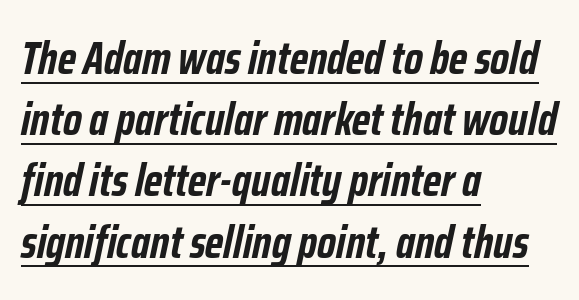
Q: Is the text bold? A: Yes.
Q: Is the text italic (slanted)? A: Yes, it leans right by about 12 degrees.
Q: Is the text underlined? A: Yes.
Q: How is the paragraph aligned? A: Left-aligned.
Q: Is the spacing between letters normal or unusually wide? A: Normal.
Q: Is the spacing between lines tight, normal or loose? A: Normal.
Q: Width (condensed, normal, or wide)? A: Condensed.
Q: Stroke contrast? A: Low.
Q: x-height? A: Medium.
Q: Monospaced? A: No.
